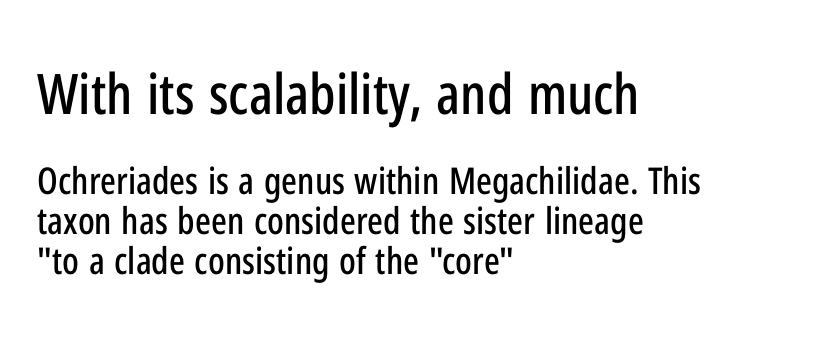
Here the designer chose a conventional face with non-uniform glyph widths. This layout puts the oversized block above and the modest block below. Check the space under the baseline: it is left empty. The face used here is a sans, in the tradition of grotesques and geometrics.
